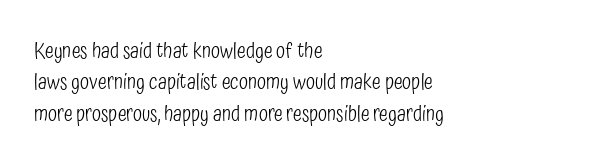
{"italic": "no", "bold": "no", "underline": "no", "align": "left", "line_spacing": "normal", "line_spacing_ratio": 1.5, "letter_spacing": "normal", "letter_spacing_em": 0.0, "glyph_px": 21}
